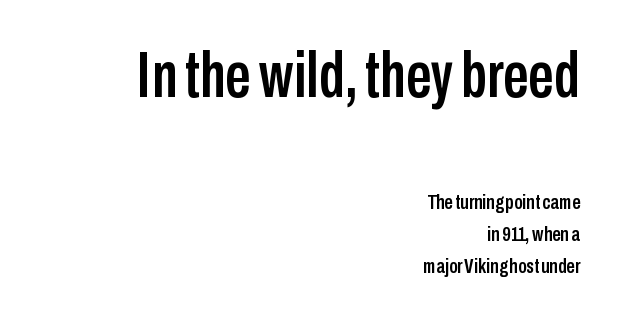
The image shows 64 px condensed sans-serif type, upright; set right-aligned, normal line spacing (1.54x), normal letter spacing, not underlined; the first (top) block is 3.05x larger; low stroke contrast and a medium x-height.
